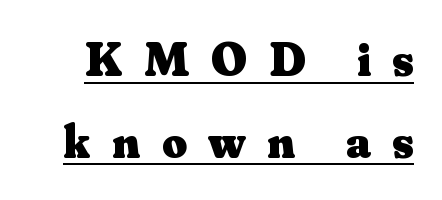
Q: Is the text bold? A: Yes.
Q: Is the text italic (slanted)? A: No, it is upright.
Q: Is the typeface a serif or a sans-serif typeface? A: Serif.
Q: Is the text underlined? A: Yes.
Q: Is the spacing between letters normal or unusually wide? A: Unusually wide.
Q: Is the spacing between lines tight, normal or loose? A: Normal.
Q: Width (condensed, normal, or wide)? A: Normal.
Q: Stroke contrast? A: Medium.
Q: x-height? A: Small.
Q: Monospaced? A: No.
